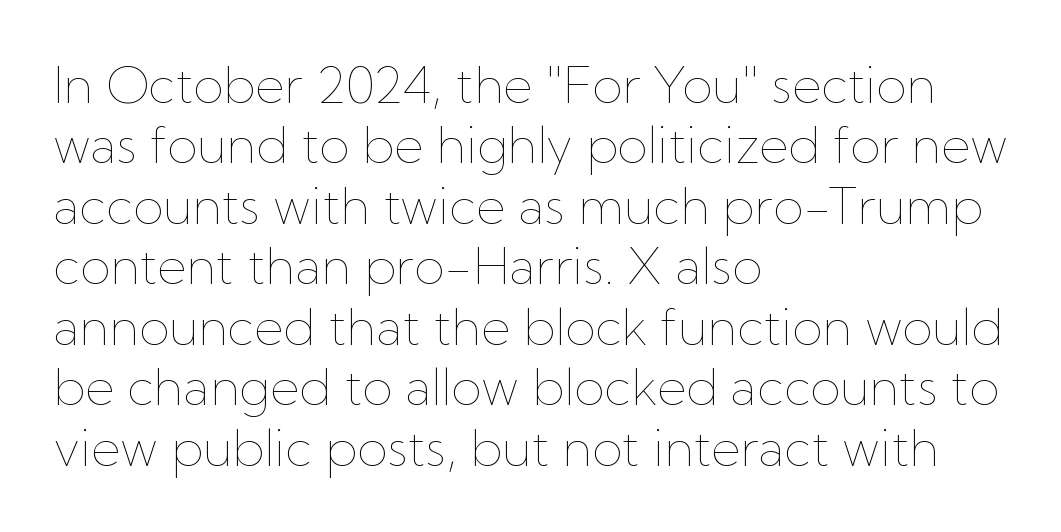
Q: Is the text bold? A: No.
Q: Is the text italic (slanted)? A: No, it is upright.
Q: Is the text underlined? A: No.
Q: How is the paragraph aligned? A: Left-aligned.
Q: Is the spacing between letters normal or unusually wide? A: Normal.
Q: Width (condensed, normal, or wide)? A: Normal.
Q: Stroke contrast? A: Low.
Q: x-height? A: Medium.
Q: Monospaced? A: No.
